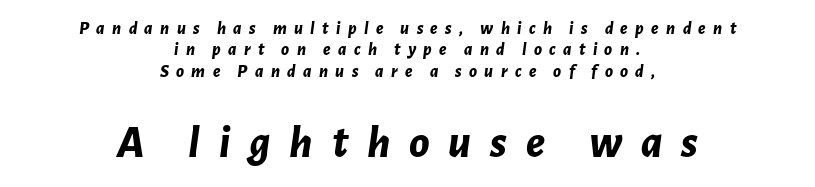
{"italic": "yes", "lean": "right", "slant_degrees": 7, "bold": "yes", "weight": "bold", "width": "normal", "stroke_contrast": "low", "x_height": "medium", "monospaced": "no", "underline": "no", "align": "center", "line_spacing_ratio": 1.19, "letter_spacing": "wide", "letter_spacing_em": 0.41, "larger_block": "second", "size_ratio": 2.56, "glyph_px": 46}
